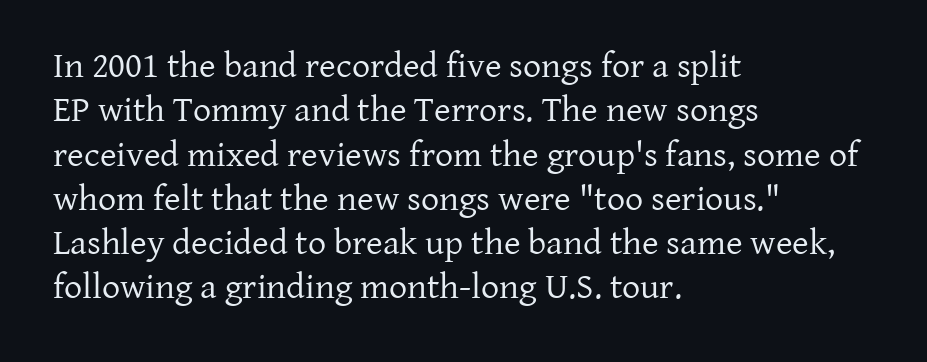
The image shows 36 px regular-weight serif type, upright; set left-aligned, line spacing 1.23x, normal letter spacing, not underlined; low stroke contrast and a medium x-height.
